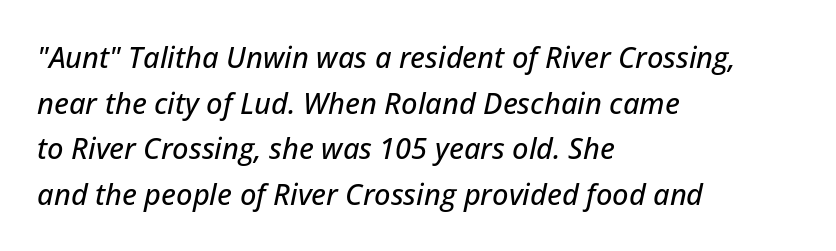
The image shows 29 px text type, italic (leaning right); set left-aligned, normal line spacing (1.57x), normal letter spacing, not underlined; low stroke contrast and a medium x-height.
